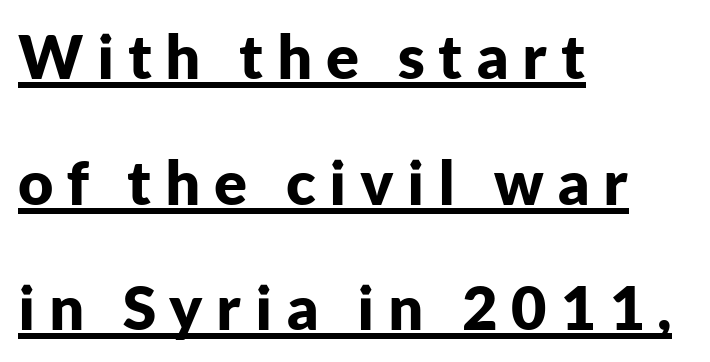
Q: Is the text bold? A: Yes.
Q: Is the text italic (slanted)? A: No, it is upright.
Q: Is the typeface a serif or a sans-serif typeface? A: Sans-serif.
Q: Is the text underlined? A: Yes.
Q: How is the paragraph aligned? A: Left-aligned.
Q: Is the spacing between letters normal or unusually wide? A: Unusually wide.
Q: Is the spacing between lines tight, normal or loose? A: Loose.
Q: Width (condensed, normal, or wide)? A: Normal.
Q: Stroke contrast? A: Low.
Q: x-height? A: Medium.
Q: Monospaced? A: No.
